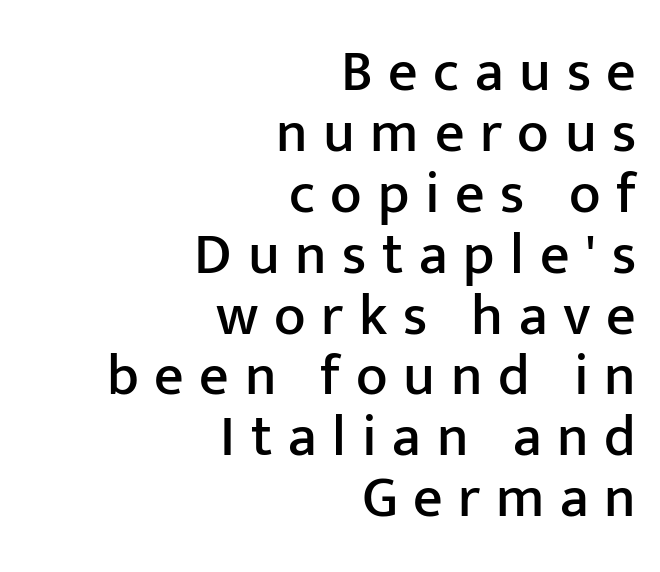
The image shows 58 px sans-serif type, upright; set right-aligned, tight line spacing (1.05x), unusually wide letter spacing (+0.27 em), not underlined; low stroke contrast and a medium x-height.
